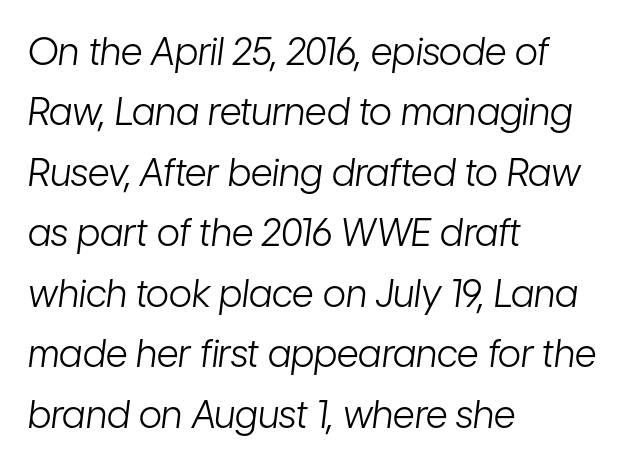
Q: Is the text bold? A: No.
Q: Is the text italic (slanted)? A: Yes, it leans right by about 7 degrees.
Q: Is the text underlined? A: No.
Q: How is the paragraph aligned? A: Left-aligned.
Q: Is the spacing between letters normal or unusually wide? A: Normal.
Q: Is the spacing between lines tight, normal or loose? A: Normal.
Q: Width (condensed, normal, or wide)? A: Condensed.
Q: Stroke contrast? A: Low.
Q: x-height? A: Medium.
Q: Monospaced? A: No.
